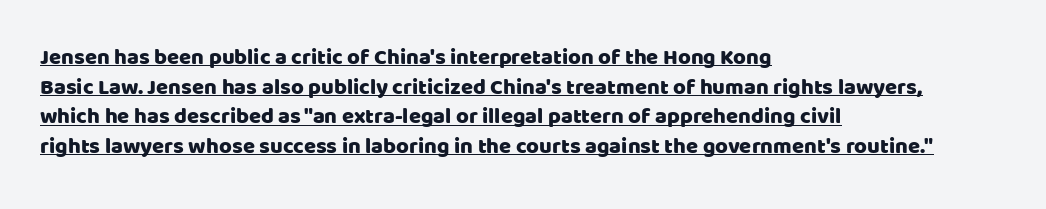
Q: Is the text italic (slanted)? A: No, it is upright.
Q: Is the text underlined? A: Yes.
Q: How is the paragraph aligned? A: Left-aligned.
Q: Is the spacing between letters normal or unusually wide? A: Normal.
Q: Is the spacing between lines tight, normal or loose? A: Normal.
